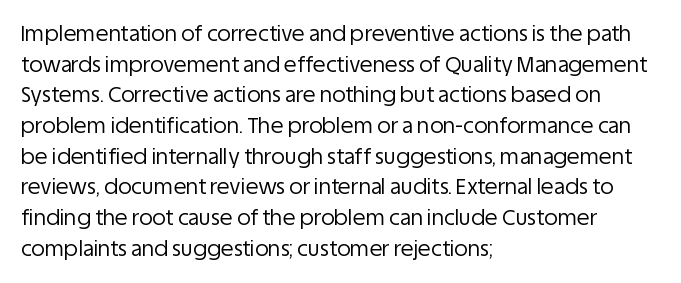
The image shows 21 px text type, upright; set left-aligned, normal line spacing (1.46x), normal letter spacing, not underlined.
